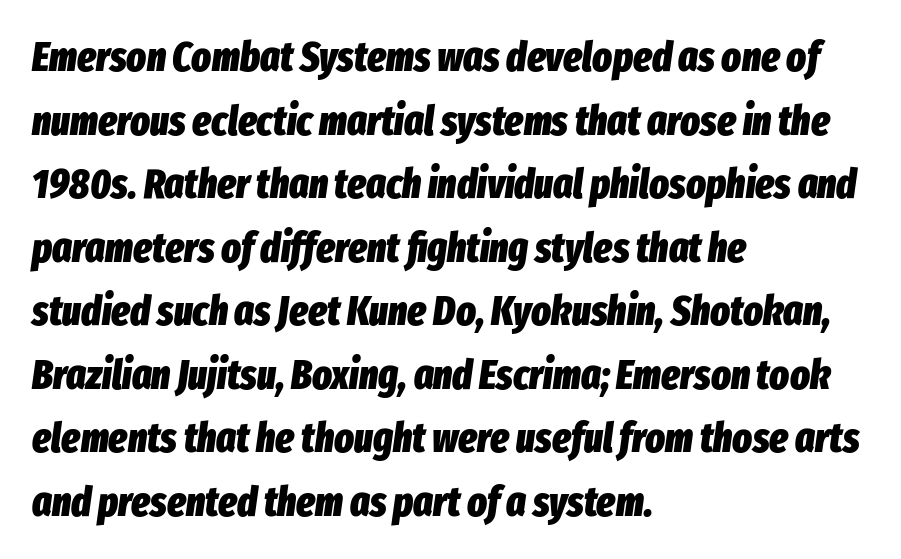
These lines are rendered in a variable-pitch font. A clean baseline with only descenders dipping below it. Glyph-to-glyph distance matches everyday printed text. The ragged edge is on the right, which tells us the setting is flush left. Leading: standard.
